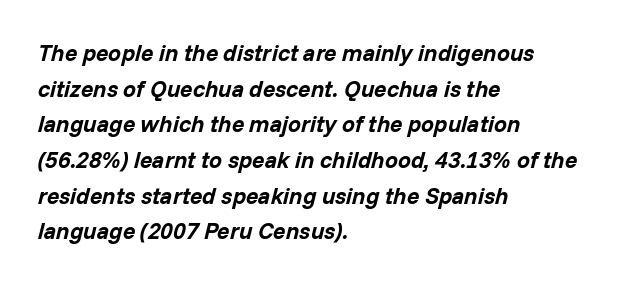
Q: Is the text bold? A: Yes.
Q: Is the text italic (slanted)? A: Yes, it leans right by about 14 degrees.
Q: Is the text underlined? A: No.
Q: How is the paragraph aligned? A: Left-aligned.
Q: Is the spacing between letters normal or unusually wide? A: Normal.
Q: Is the spacing between lines tight, normal or loose? A: Normal.
